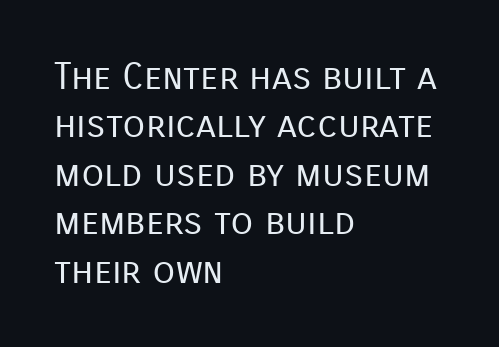
The image shows 37 px regular-weight sans-serif type, upright; set left-aligned, normal line spacing (1.31x), normal letter spacing, not underlined; low stroke contrast and a medium x-height.
